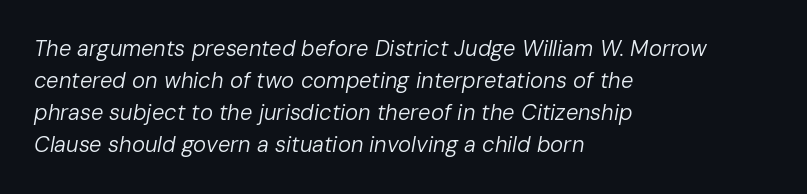
Descenders hang freely into open space. Does extra space separate the letters? No, they use regular spacing. The whole block is typeset with a tilt. The space between consecutive lines is moderate. Counters stay open thanks to moderate or lighter strokes. One-word summary of the alignment: left.
